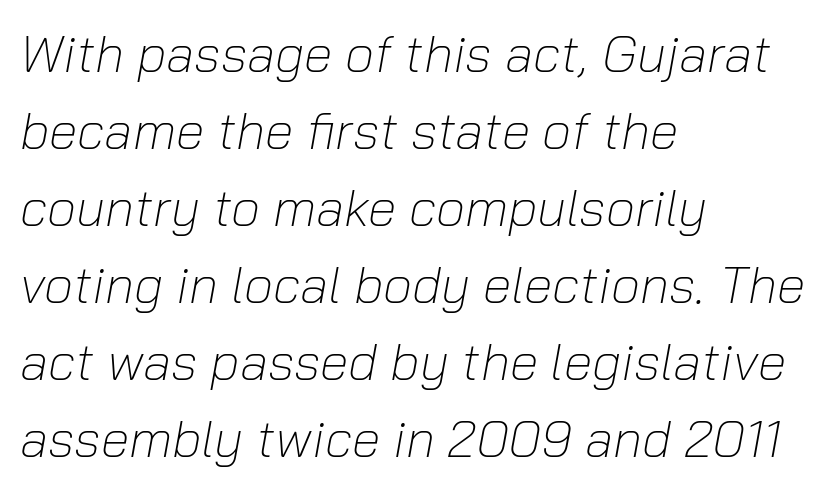
Q: Is the text bold? A: No.
Q: Is the text italic (slanted)? A: Yes, it leans right by about 10 degrees.
Q: Is the text underlined? A: No.
Q: How is the paragraph aligned? A: Left-aligned.
Q: Is the spacing between letters normal or unusually wide? A: Normal.
Q: Is the spacing between lines tight, normal or loose? A: Normal.
Q: Width (condensed, normal, or wide)? A: Normal.
Q: Stroke contrast? A: Low.
Q: x-height? A: Medium.
Q: Monospaced? A: No.
